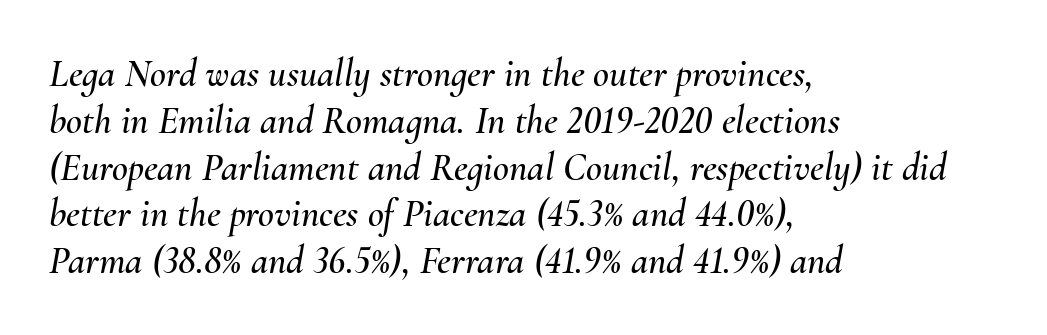
The rendering uses natural spacing where letterforms have individual widths. Every row of glyphs begins at an identical x-position on the left. Rendered with sloped, italic letterforms. This sample uses plain, unmodified letter spacing.
